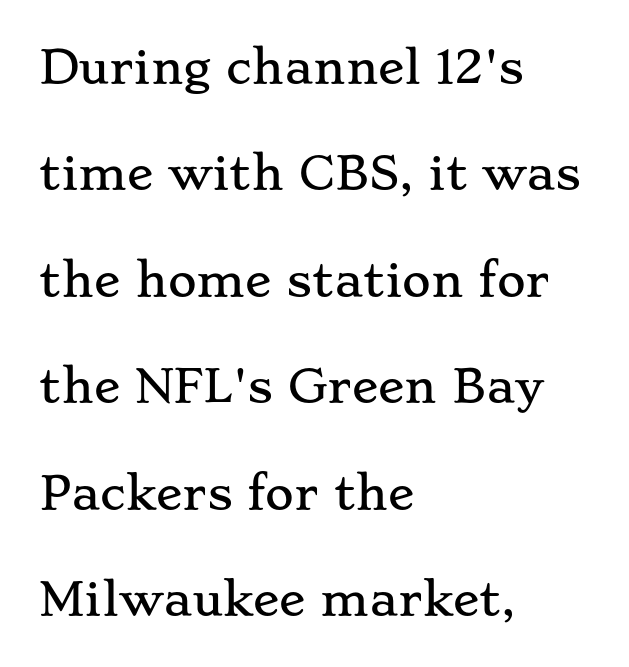
Q: Is the text italic (slanted)? A: No, it is upright.
Q: Is the typeface a serif or a sans-serif typeface? A: Serif.
Q: Is the text underlined? A: No.
Q: How is the paragraph aligned? A: Left-aligned.
Q: Is the spacing between letters normal or unusually wide? A: Normal.
Q: Is the spacing between lines tight, normal or loose? A: Loose.
Q: Width (condensed, normal, or wide)? A: Wide.
Q: Stroke contrast? A: Low.
Q: x-height? A: Small.
Q: Monospaced? A: No.
